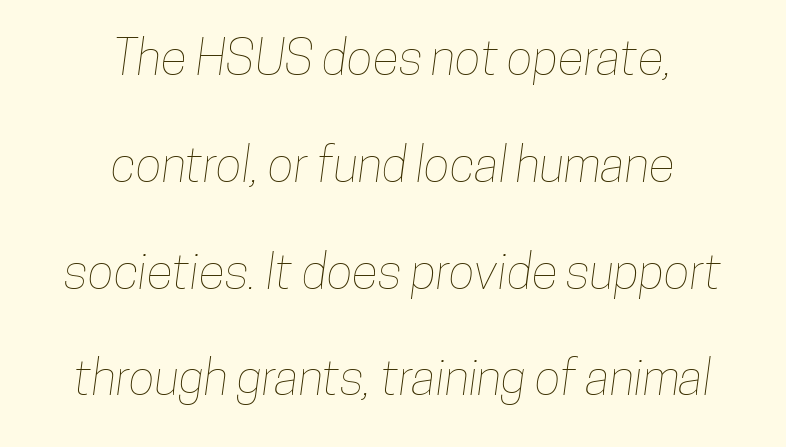
Q: Is the text underlined? A: No.
Q: How is the paragraph aligned? A: Centered.
Q: Is the spacing between letters normal or unusually wide? A: Normal.
Q: Is the spacing between lines tight, normal or loose? A: Loose.
Q: Width (condensed, normal, or wide)? A: Condensed.
Q: Stroke contrast? A: Low.
Q: x-height? A: Medium.
Q: Monospaced? A: No.
